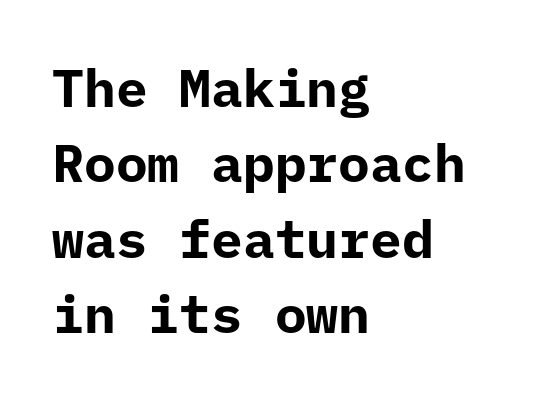
Descenders hang freely into open space. The letterforms sit shoulder to shoulder at normal distance. Does the copy run flush right? No — it runs flush left. It's the straight-up-and-down kind of type.
